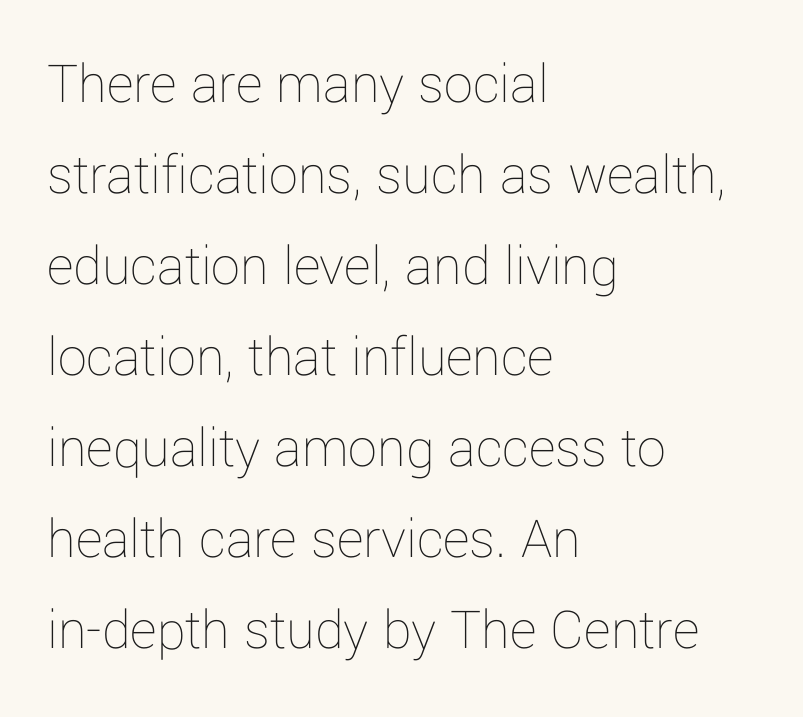
The space directly below the letters is spotless. Look at the tracking — it's just the regular setting, nothing added. Character widths vary here, with narrow letters taking less room than wide ones. Each new line begins a customary step beneath the previous one. Tall strokes in this sample are plumb rather than angled.
